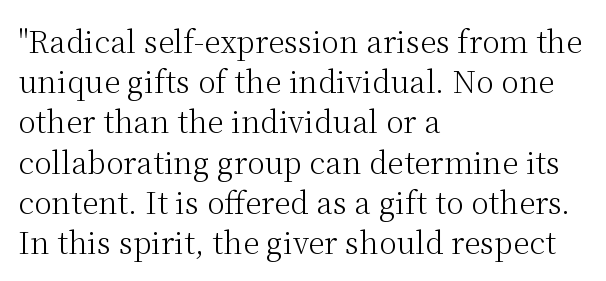
The image shows 30 px light serif type, upright; set left-aligned, normal line spacing (1.34x), normal letter spacing, not underlined; medium stroke contrast and a medium x-height.
